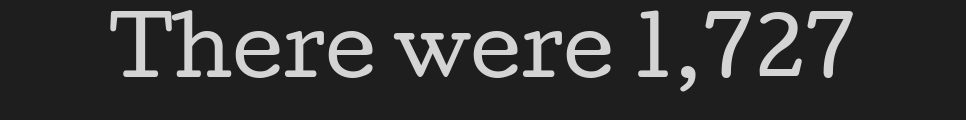
The image shows 79 px regular-weight, wide serif type, upright; set normal letter spacing, not underlined; low stroke contrast and a medium x-height.
